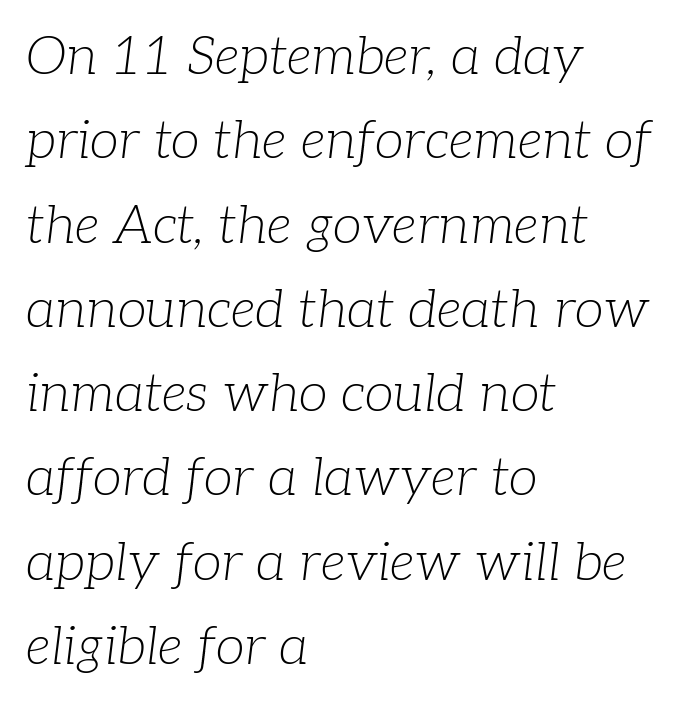
Does the leading feel generous? No, just average. Would a proofreader flag this as italicized? Yes. Only glyphs here, with clear space below each row. The font sits on the lighter half of the weight spectrum, regular included. Observe the serifs anchoring each vertical stroke in this sample. Line starts are locked; line ends wander.
